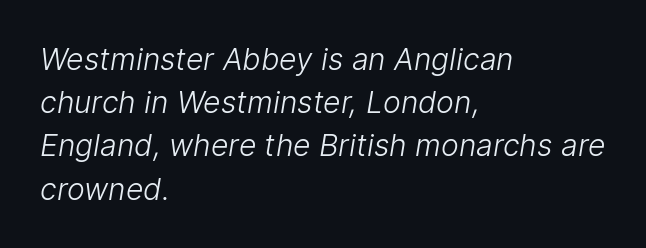
Descender tails drop into unmarked territory. Observe the ordinary spacing: letters are neighbours, not strangers. The space between consecutive lines is moderate. The glyphs in this specimen are sans serif.
